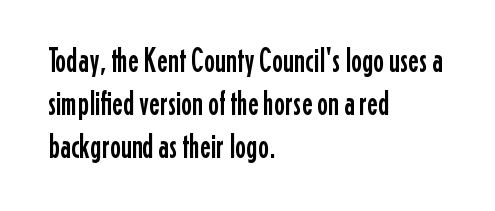
Posture: upright roman. Compared with a centered layout, this one pins lines to the left instead. Summary of vertical rhythm: regular, with standard interline spacing. Classification — sans serif.
